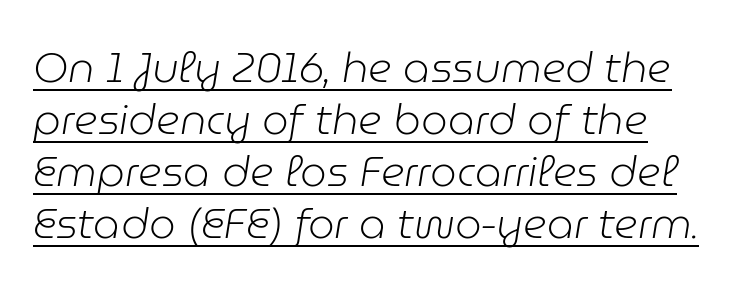
{"italic": "yes", "lean": "right", "slant_degrees": 9, "bold": "no", "weight": "light", "width": "normal", "stroke_contrast": "low", "x_height": "medium", "monospaced": "no", "underline": "yes", "line_spacing_ratio": 1.24, "letter_spacing": "normal", "letter_spacing_em": 0.0, "glyph_px": 42}
